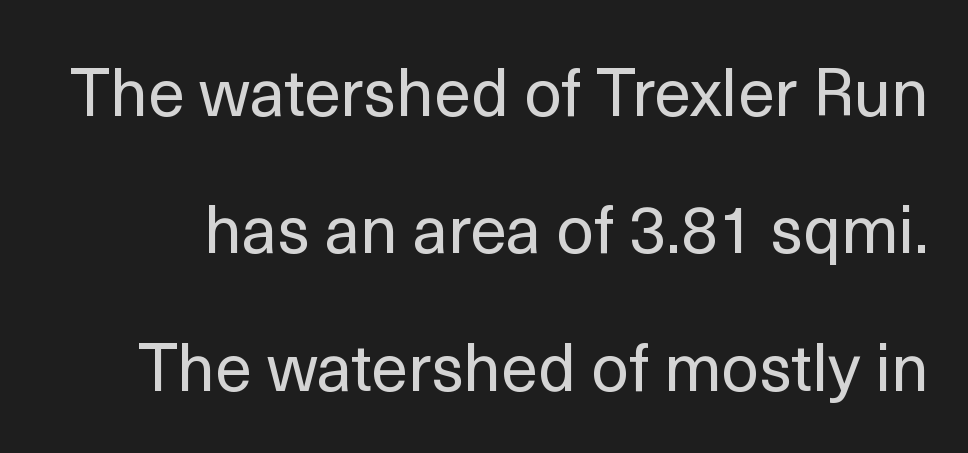
Q: Is the text bold? A: No.
Q: Is the text italic (slanted)? A: No, it is upright.
Q: Is the typeface a serif or a sans-serif typeface? A: Sans-serif.
Q: Is the text underlined? A: No.
Q: Is the spacing between letters normal or unusually wide? A: Normal.
Q: Is the spacing between lines tight, normal or loose? A: Loose.
Q: Width (condensed, normal, or wide)? A: Normal.
Q: x-height? A: Medium.
Q: Monospaced? A: No.
